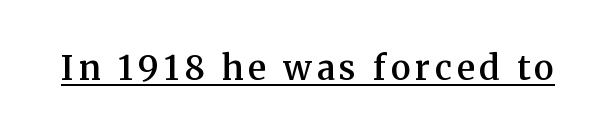
Italic: no, the glyphs are upright roman. Proportional: the letters do not fall into vertical columns. To sum up the face: it has serifs. In terms of weight, the rendering is demibold, just under bold. Does a line run under the words? Yes, clearly.
